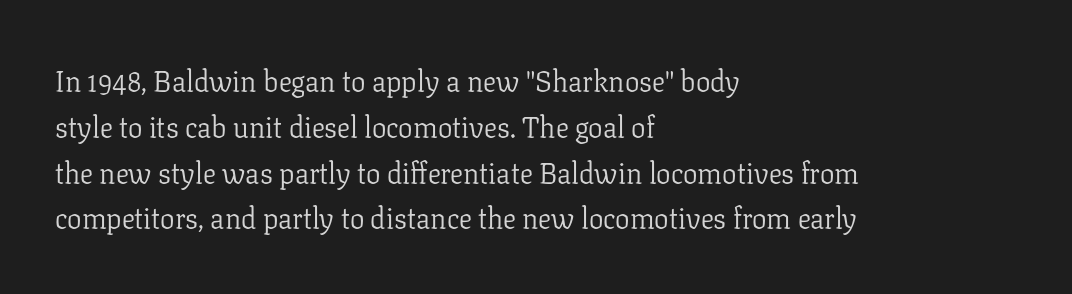
The designer went with a serif here, giving each stem small feet. The rendering uses natural spacing where letterforms have individual widths. Quick note: underline off. Does the copy run flush right? No — it runs flush left. Tracking value appears to be zero — textbook default spacing. Notice how the stems are strictly vertical — no italics here.
